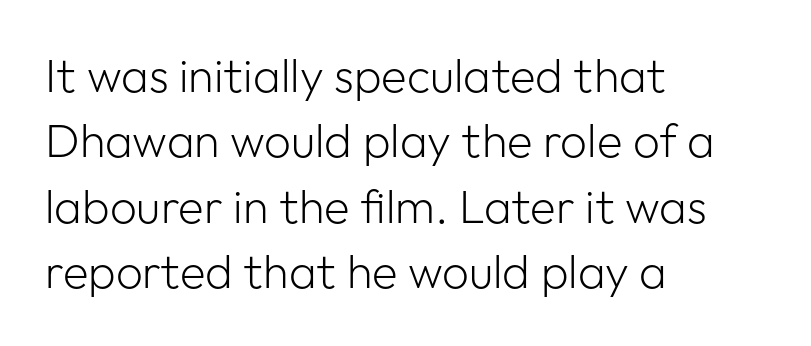
The image shows 47 px light sans-serif type, upright; set left-aligned, normal line spacing (1.39x), normal letter spacing, not underlined; low stroke contrast and a medium x-height.
